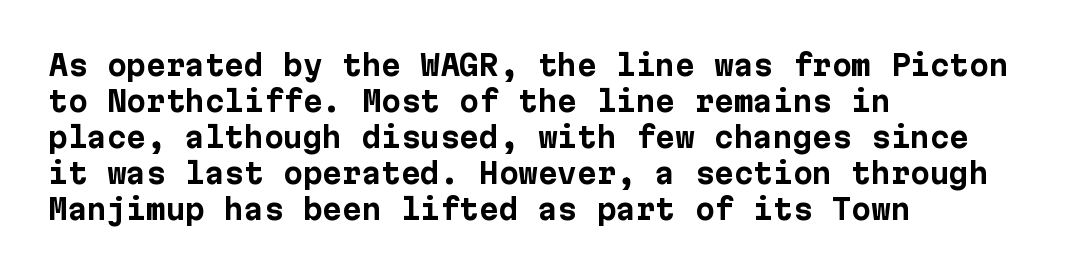
Students, observe: this is what conventionally led text looks like. Does extra space separate the letters? No, they use regular spacing. Heavy-handed strokes throughout: this text is bold. Serif or sans? Sans — the stroke terminals are bare. Line starts are locked; line ends wander.
